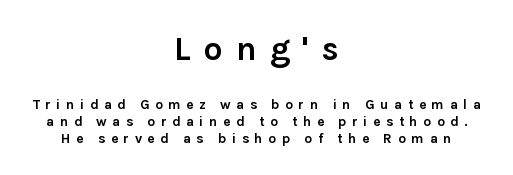
Q: Is the text bold? A: Yes.
Q: Is the text italic (slanted)? A: No, it is upright.
Q: Is the typeface a serif or a sans-serif typeface? A: Sans-serif.
Q: Is the text underlined? A: No.
Q: How is the paragraph aligned? A: Centered.
Q: Is the spacing between letters normal or unusually wide? A: Unusually wide.
Q: Which block of text is set in a larger size, the first (top) or the second (bottom)? A: The first (top) one.
Q: Width (condensed, normal, or wide)? A: Normal.
Q: Stroke contrast? A: Low.
Q: x-height? A: Medium.
Q: Monospaced? A: No.
